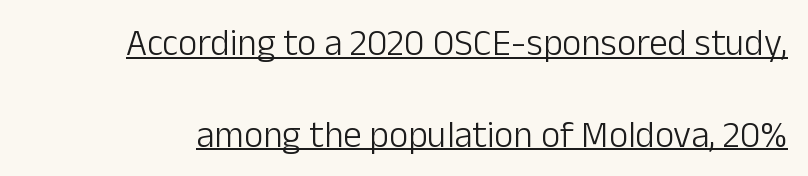
{"serif": "no", "italic": "no", "bold": "no", "weight": "light", "width": "normal", "stroke_contrast": "low", "x_height": "medium", "monospaced": "no", "underline": "yes", "line_spacing": "loose", "line_spacing_ratio": 2.48, "letter_spacing": "normal", "letter_spacing_em": 0.0, "glyph_px": 37}
